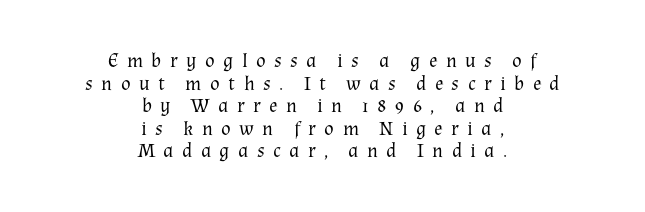
Does extra space separate the letters? Yes, quite a lot of it. In terms of posture, this sample is upright. A typesetter would call this leading minimal, almost set solid. Visually the block forms a symmetrical silhouette, jagged on both flanks. Each row of text sits above clean, open space.
